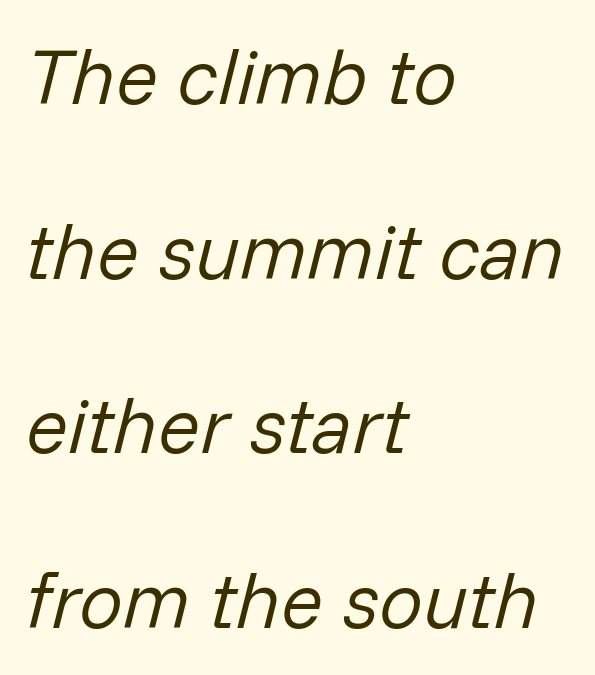
{"italic": "yes", "lean": "right", "slant_degrees": 14, "bold": "no", "weight": "regular", "width": "normal", "stroke_contrast": "low", "x_height": "medium", "monospaced": "no", "underline": "no", "align": "left", "line_spacing": "loose", "line_spacing_ratio": 2.24, "letter_spacing": "normal", "letter_spacing_em": 0.0, "glyph_px": 78}
